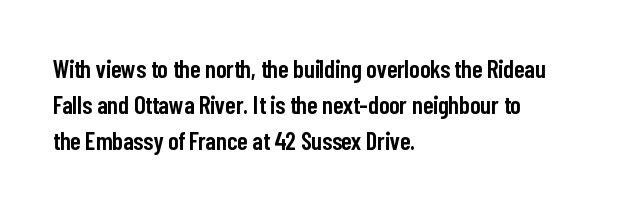
No italicization has been applied; the sample stays upright. How heavy is the stroke? Medium-heavy — a semibold, shy of bold. Default kerning and tracking; the words read as compact shapes. In CSS terms this would be text-align: left. Line spacing here is normal. The specimen omits any rule beneath the text block's lines.
